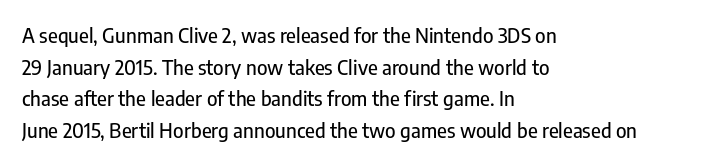
The image shows 20 px text type, upright; set left-aligned, normal line spacing (1.58x), normal letter spacing, not underlined.
